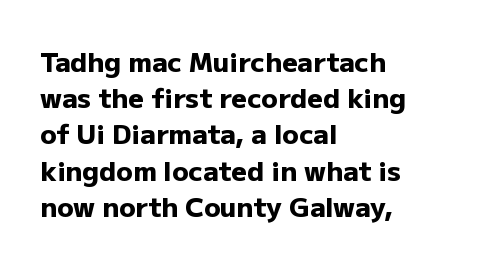
Q: Is the text bold? A: Yes.
Q: Is the text italic (slanted)? A: No, it is upright.
Q: Is the text underlined? A: No.
Q: How is the paragraph aligned? A: Left-aligned.
Q: Is the spacing between letters normal or unusually wide? A: Normal.
Q: Is the spacing between lines tight, normal or loose? A: Normal.
